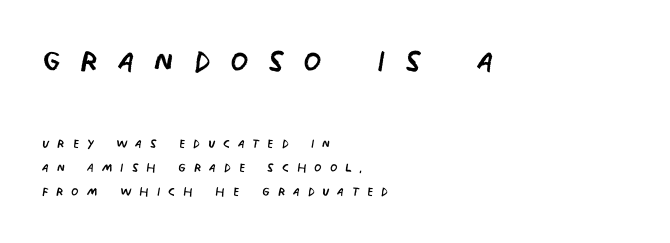
The rendering inserts visible extra space after every character. A bare baseline throughout the passage. This is not heavy type; no bold has been used. These lines sit exactly where default settings would place them. A student would notice the top passage is typeset larger than what follows.
